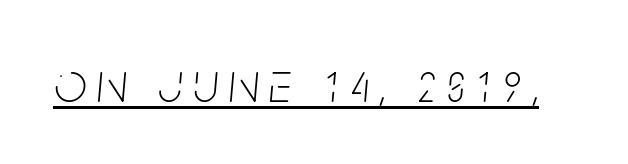
Q: Is the text bold? A: No.
Q: Is the text italic (slanted)? A: Yes, it leans right by about 5 degrees.
Q: Is the text underlined? A: Yes.
Q: Width (condensed, normal, or wide)? A: Condensed.
Q: Stroke contrast? A: Low.
Q: x-height? A: Large.
Q: Monospaced? A: No.
